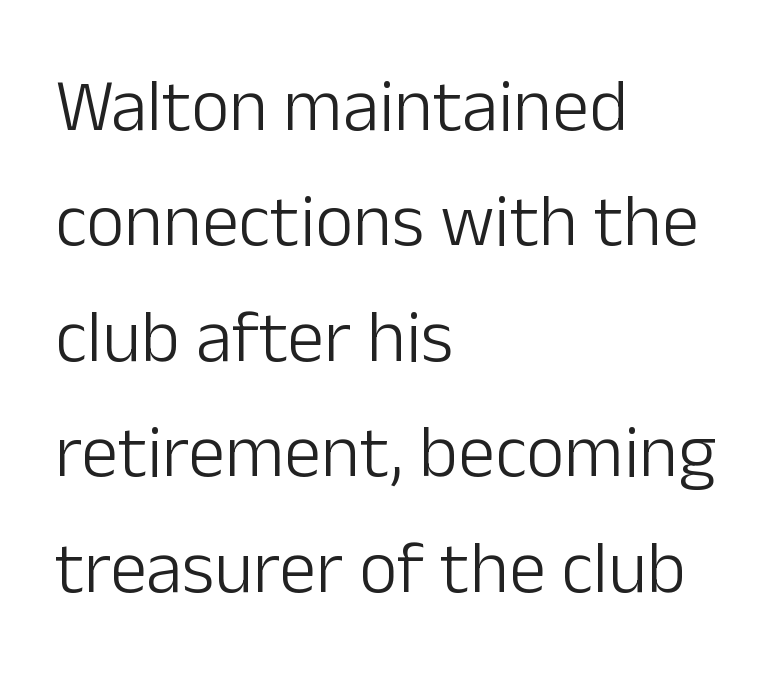
{"serif": "no", "italic": "no", "bold": "no", "weight": "light", "width": "normal", "stroke_contrast": "low", "x_height": "medium", "monospaced": "no", "underline": "no", "align": "left", "line_spacing": "normal", "line_spacing_ratio": 1.56, "letter_spacing": "normal", "letter_spacing_em": 0.0, "glyph_px": 74}
